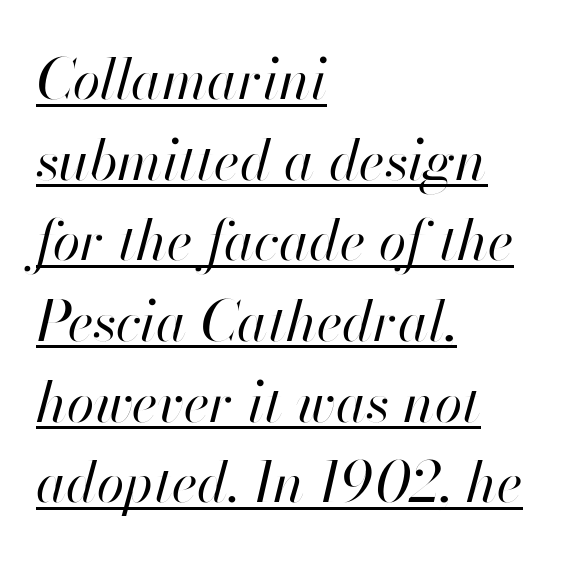
Evenly set lines give the paragraph a standard silhouette. This rendering leaves character spacing at its baseline value. Looks like regular typesetting: each glyph gets only the width it needs. Compared with ordinary roman type, these characters are visibly tilted. No extra ink here — the face is not bold. Alignment: flush left.
